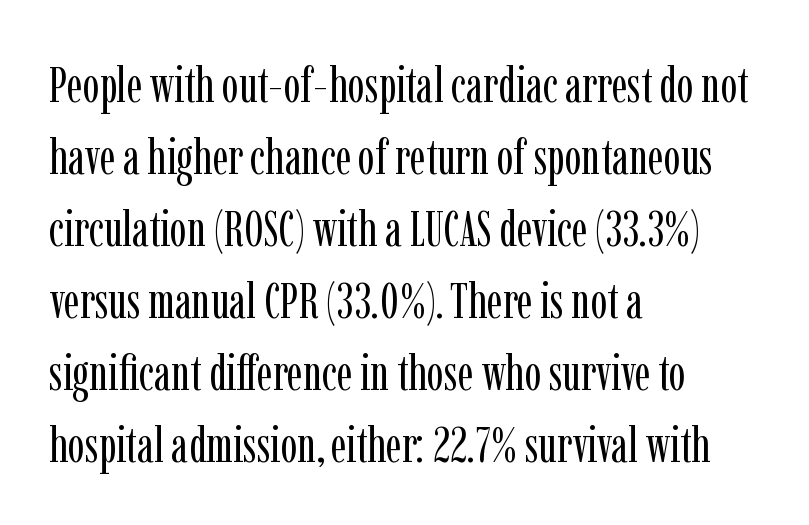
The specimen reads as upright at a glance. In CSS terms this would be text-align: left. Serif or sans? Serif — the stroke terminals have little feet. No chunkiness to these letters — they're not bold.
